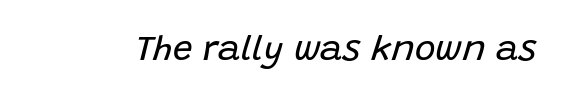
Is the letter spacing exaggerated? No — it looks like the ordinary default. The letters look calm and open, with moderate or lighter stems. Proportional: the letters do not fall into vertical columns. Rule under the text: the space is simply empty. Compared with ordinary roman type, these characters are visibly tilted.
